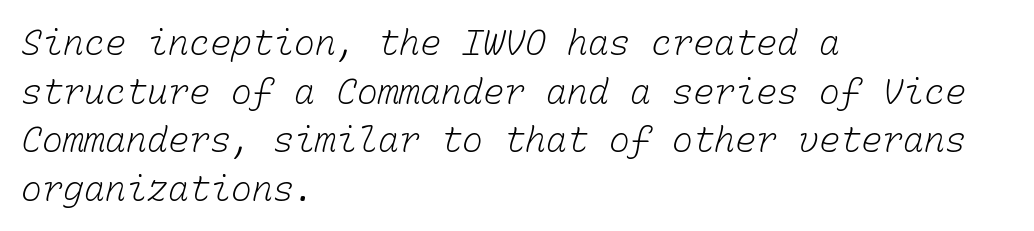
Line spacing here is normal. Monospaced: the letters line up in strict vertical columns. A bare baseline throughout the passage. Layout note: lines flush left.
